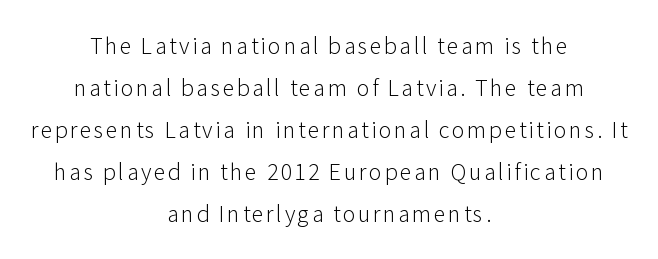
No word sits above an underline. Each stroke keeps to a modest, everyday thickness or less. The rag falls on both sides of this text block equally. When letters stand straight like this, we call the style roman or upright.
